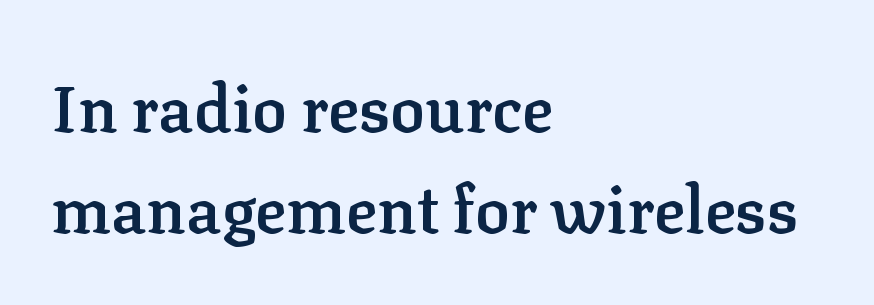
Tracking here is standard; glyphs follow each other at the usual distance. In terms of leading, this rendering sits right in the middle. The specimen reads as upright at a glance. The characters display serif detailing at their extremities.
